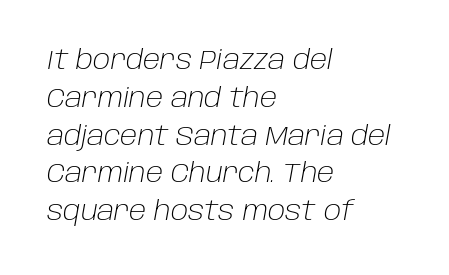
Q: Is the text bold? A: No.
Q: Is the text italic (slanted)? A: Yes, it leans right by about 10 degrees.
Q: Is the text underlined? A: No.
Q: How is the paragraph aligned? A: Left-aligned.
Q: Is the spacing between letters normal or unusually wide? A: Normal.
Q: Is the spacing between lines tight, normal or loose? A: Normal.
